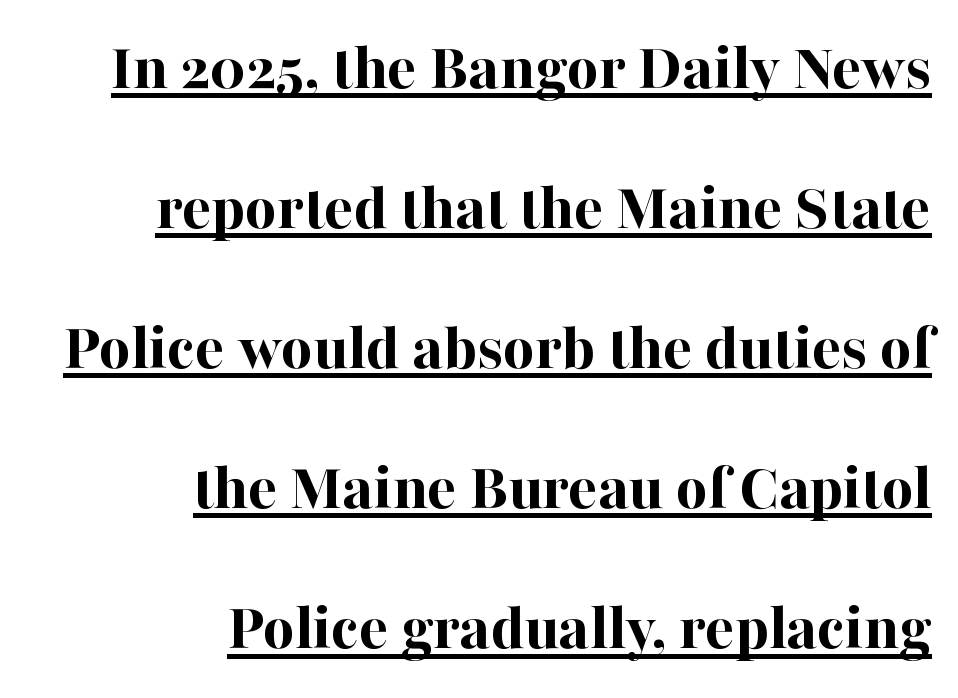
{"serif": "yes", "italic": "no", "bold": "yes", "weight": "bold", "width": "normal", "stroke_contrast": "high", "x_height": "medium", "monospaced": "no", "underline": "yes", "align": "right", "line_spacing": "loose", "line_spacing_ratio": 2.06, "letter_spacing": "normal", "letter_spacing_em": 0.0, "glyph_px": 68}
